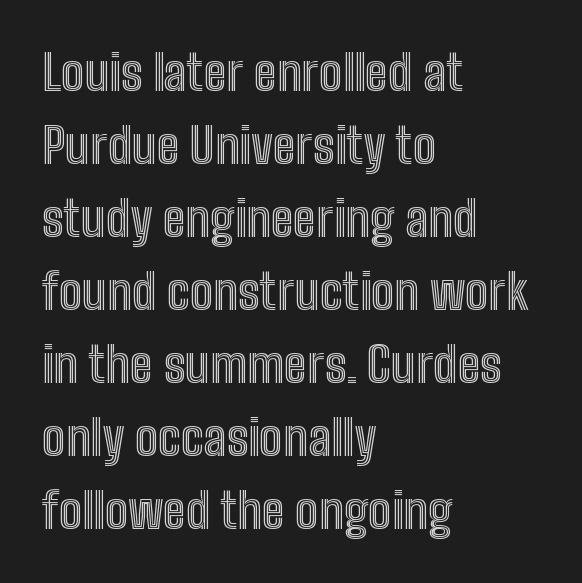
The image shows 49 px condensed type, upright; set left-aligned, normal line spacing (1.49x), normal letter spacing, not underlined; a medium x-height.
